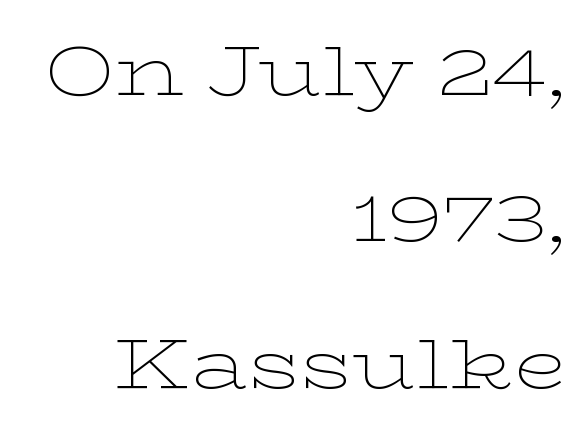
Words appear dense and cohesive because spacing is normal. The letters advance in unequal steps, a hallmark of proportional type. These lines are composed in type with serifs. Think standard paragraph weight, or any step lighter than that. These lines were composed using upright roman letters.
